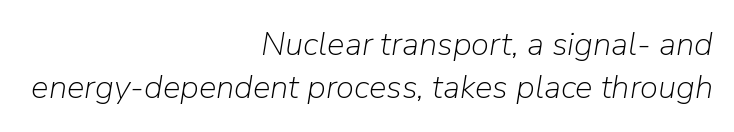
Rule under the text: the space is simply empty. The typesetter chose a ragged-left arrangement here. Is there much room between lines? A standard amount, neither cramped nor airy. The face looks like a standard text weight, possibly lighter. Here the designer chose a conventional face with non-uniform glyph widths. A typesetter would mark this as italic.
